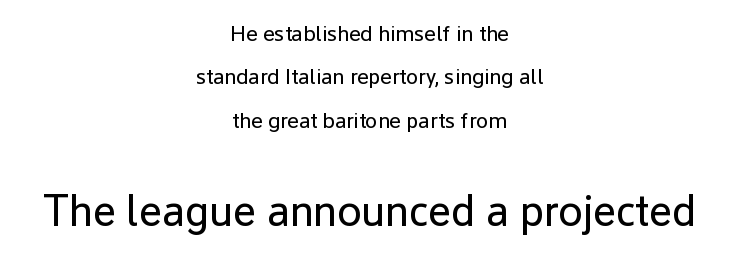
Q: Is the text bold? A: No.
Q: Is the text italic (slanted)? A: No, it is upright.
Q: Is the typeface a serif or a sans-serif typeface? A: Sans-serif.
Q: Is the text underlined? A: No.
Q: How is the paragraph aligned? A: Centered.
Q: Is the spacing between letters normal or unusually wide? A: Normal.
Q: Is the spacing between lines tight, normal or loose? A: Loose.
Q: Which block of text is set in a larger size, the first (top) or the second (bottom)? A: The second (bottom) one.
Q: Width (condensed, normal, or wide)? A: Normal.
Q: Stroke contrast? A: Low.
Q: x-height? A: Medium.
Q: Monospaced? A: No.
